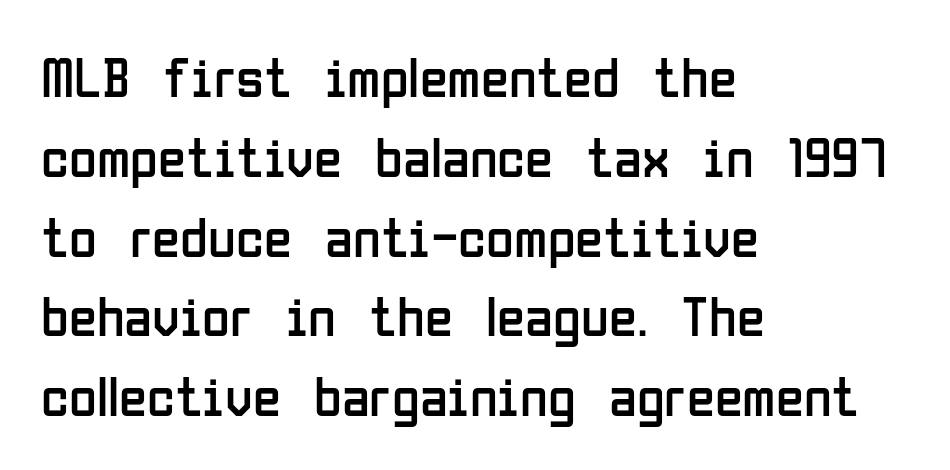
Q: Is the text bold? A: No.
Q: Is the text italic (slanted)? A: No, it is upright.
Q: Is the typeface a serif or a sans-serif typeface? A: Sans-serif.
Q: Is the text underlined? A: No.
Q: How is the paragraph aligned? A: Left-aligned.
Q: Is the spacing between letters normal or unusually wide? A: Normal.
Q: Is the spacing between lines tight, normal or loose? A: Normal.
Q: Width (condensed, normal, or wide)? A: Condensed.
Q: Stroke contrast? A: Low.
Q: x-height? A: Medium.
Q: Monospaced? A: No.
